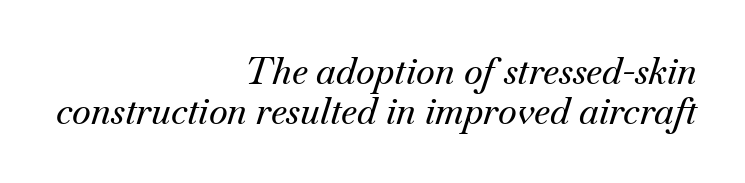
Beneath every word, the page is bare. Designer's note — italics engaged. You can tell from the footed stems that serif type was used. This sample uses plain, unmodified letter spacing. Honestly, the rows look squashed on top of each other. A typesetter would call this proportional, since set widths differ per character.
